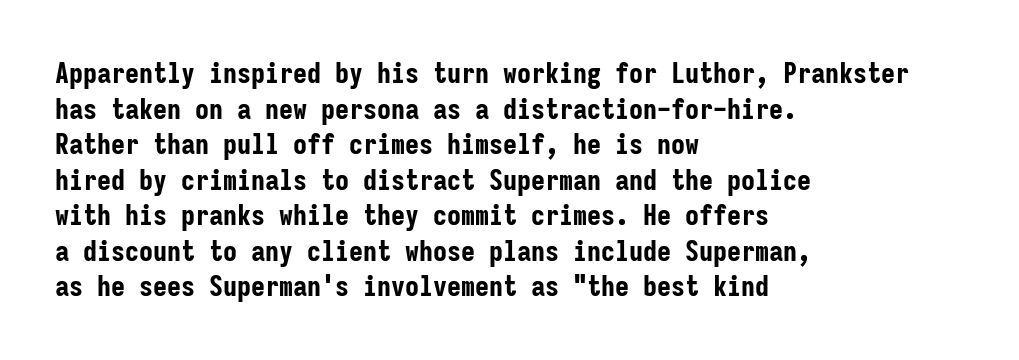
Q: Is the text bold? A: Yes.
Q: Is the text italic (slanted)? A: No, it is upright.
Q: Is the typeface a serif or a sans-serif typeface? A: Sans-serif.
Q: Is the text underlined? A: No.
Q: How is the paragraph aligned? A: Left-aligned.
Q: Is the spacing between letters normal or unusually wide? A: Normal.
Q: Is the spacing between lines tight, normal or loose? A: Normal.
Q: Width (condensed, normal, or wide)? A: Condensed.
Q: Stroke contrast? A: Low.
Q: x-height? A: Medium.
Q: Monospaced? A: Yes.
